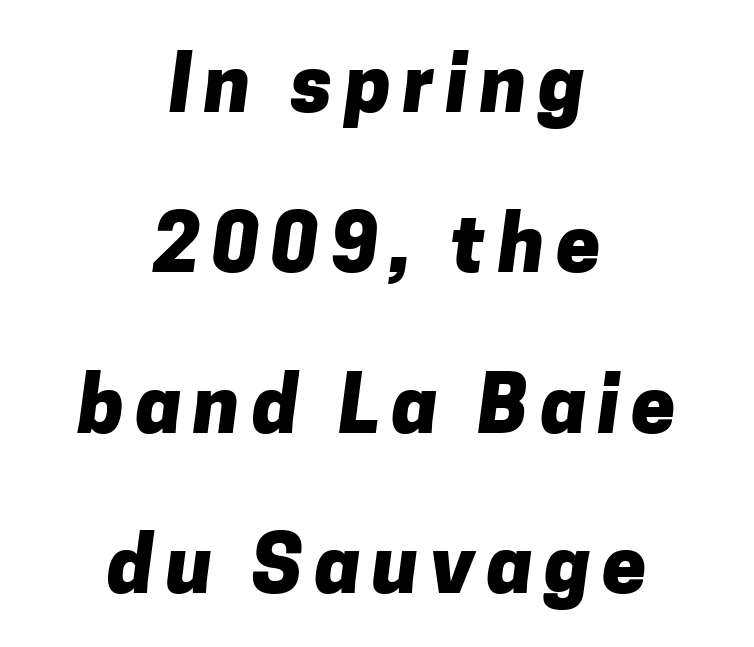
The image shows 79 px heavy sans-serif type; set centered, loose line spacing (2.03x), not underlined; low stroke contrast and a medium x-height.
